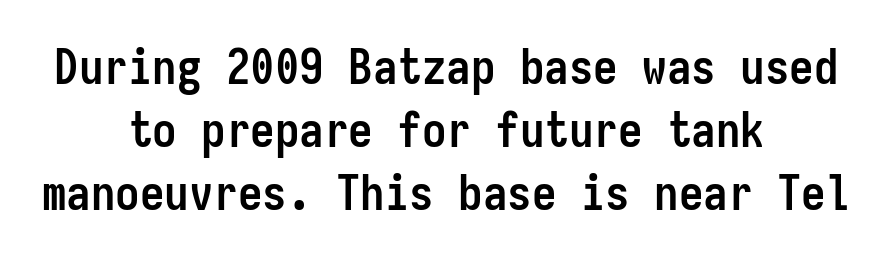
Q: Is the text bold? A: Yes.
Q: Is the text italic (slanted)? A: No, it is upright.
Q: Is the typeface a serif or a sans-serif typeface? A: Sans-serif.
Q: Is the text underlined? A: No.
Q: How is the paragraph aligned? A: Centered.
Q: Is the spacing between letters normal or unusually wide? A: Normal.
Q: Is the spacing between lines tight, normal or loose? A: Normal.
Q: Width (condensed, normal, or wide)? A: Condensed.
Q: Stroke contrast? A: Low.
Q: x-height? A: Medium.
Q: Monospaced? A: Yes.
